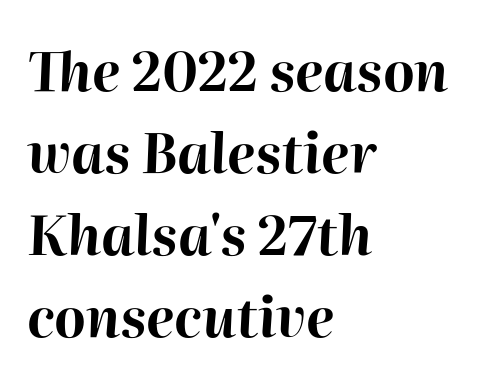
Students, observe: this is what conventionally led text looks like. A dark, heavy texture on the line: the type is bold. Nobody touched the tracking dial on this one. An italicized treatment has been applied to the whole sample. The letters advance in unequal steps, a hallmark of proportional type. A clean baseline with only descenders dipping below it.
